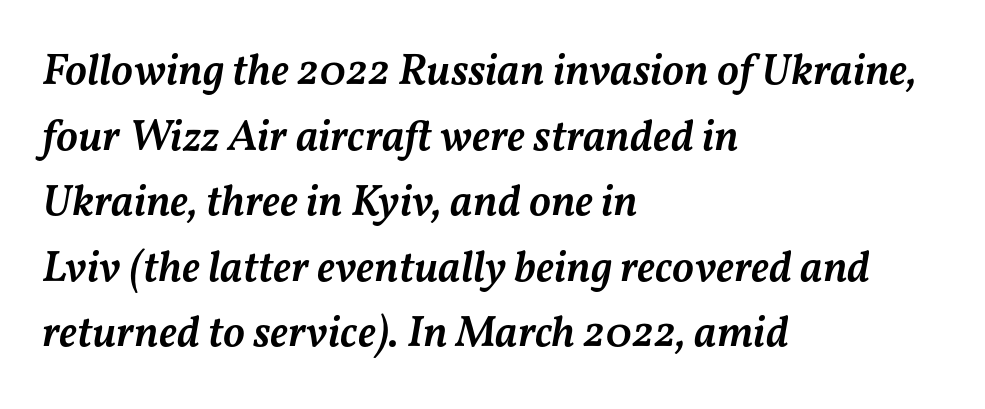
Q: Is the text bold? A: Semi-bold.
Q: Is the text italic (slanted)? A: Yes, it leans right by about 11 degrees.
Q: Is the text underlined? A: No.
Q: How is the paragraph aligned? A: Left-aligned.
Q: Is the spacing between letters normal or unusually wide? A: Normal.
Q: Is the spacing between lines tight, normal or loose? A: Normal.
Q: Width (condensed, normal, or wide)? A: Normal.
Q: Stroke contrast? A: Medium.
Q: x-height? A: Medium.
Q: Monospaced? A: No.
